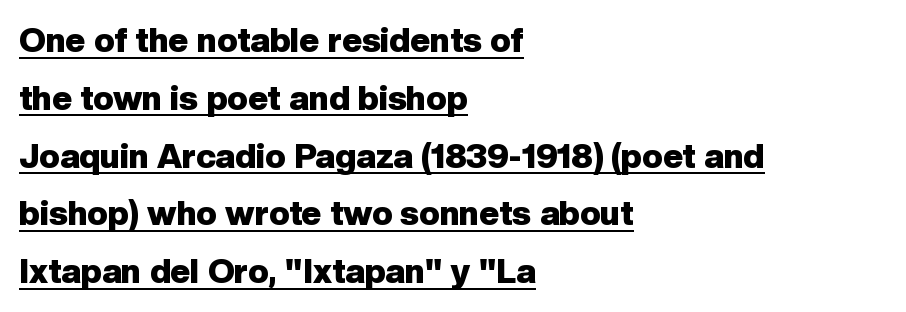
Left-aligned paragraph, ragged on the right. Vertical spacing — default. This sample uses plain, unmodified letter spacing. You'd pick this weight for a headline — it's a proper bold.
